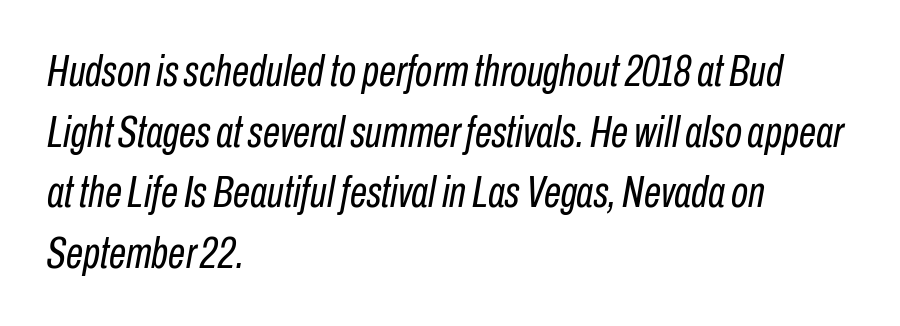
The image shows 44 px regular-weight, condensed type, italic (leaning right); set left-aligned, normal line spacing (1.38x), normal letter spacing, not underlined; low stroke contrast and a medium x-height.
